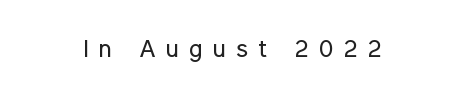
Q: Is the text bold? A: No.
Q: Is the text italic (slanted)? A: No, it is upright.
Q: Is the text underlined? A: No.
Q: Is the spacing between letters normal or unusually wide? A: Unusually wide.
